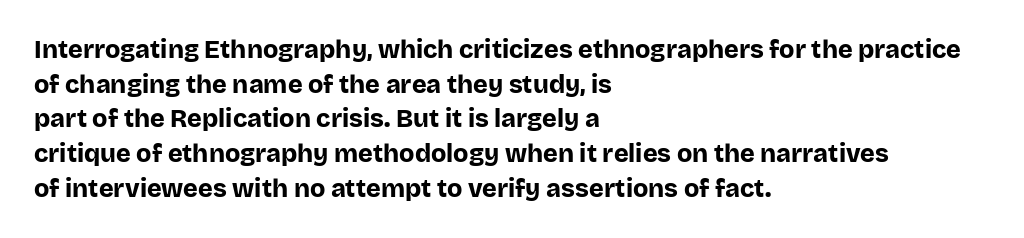
The type sits square on the baseline with zero lean. Summary of weight: heavy, a full bold. Rule under the text: the space is simply empty. Is the letter spacing exaggerated? No — it looks like the ordinary default.
